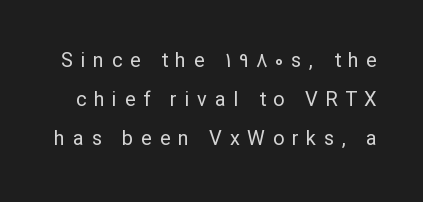
{"italic": "no", "bold": "no", "underline": "no", "line_spacing": "loose", "line_spacing_ratio": 1.95, "letter_spacing": "wide", "letter_spacing_em": 0.38, "glyph_px": 20}
